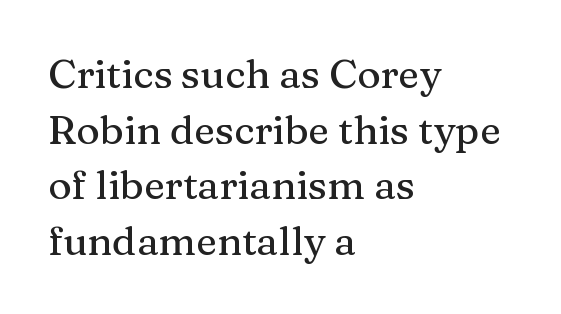
Honestly, there is no underline to notice here at all. Regarding leading, the lines here are spaced in the standard way. Is this a sans? No — the strokes have serifs. Layout note: lines flush left. Letter spacing: default.
